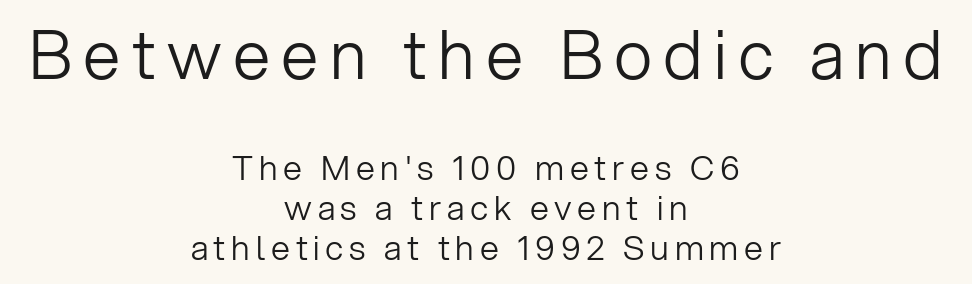
The image shows 67 px light sans-serif type, upright; set centered, line spacing 1.17x, not underlined; the first (top) block is 1.97x larger; low stroke contrast and a medium x-height.
